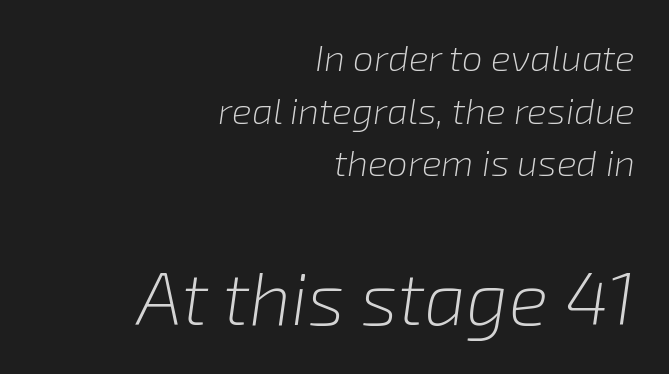
{"italic": "yes", "lean": "right", "slant_degrees": 8, "bold": "no", "weight": "light", "width": "normal", "stroke_contrast": "low", "x_height": "medium", "monospaced": "no", "underline": "no", "align": "right", "line_spacing": "normal", "line_spacing_ratio": 1.42, "letter_spacing": "normal", "letter_spacing_em": 0.0, "larger_block": "second", "size_ratio": 2.0, "glyph_px": 74}
